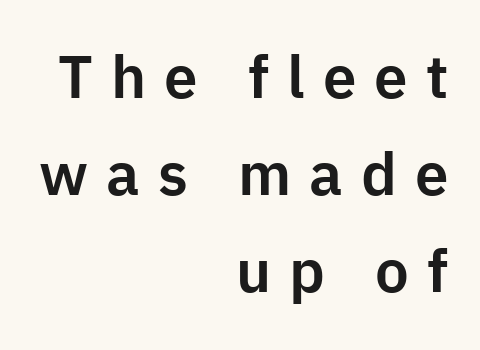
Q: Is the text italic (slanted)? A: No, it is upright.
Q: Is the typeface a serif or a sans-serif typeface? A: Sans-serif.
Q: Is the text underlined? A: No.
Q: How is the paragraph aligned? A: Right-aligned.
Q: Is the spacing between letters normal or unusually wide? A: Unusually wide.
Q: Is the spacing between lines tight, normal or loose? A: Normal.
Q: Width (condensed, normal, or wide)? A: Normal.
Q: Stroke contrast? A: Low.
Q: x-height? A: Medium.
Q: Monospaced? A: No.
